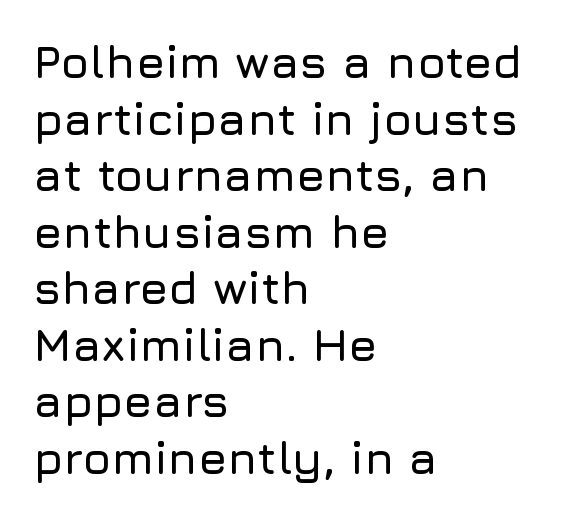
{"serif": "no", "italic": "no", "width": "normal", "stroke_contrast": "low", "x_height": "medium", "monospaced": "no", "underline": "no", "align": "left", "line_spacing_ratio": 1.23, "letter_spacing": "normal", "letter_spacing_em": 0.0, "glyph_px": 46}
